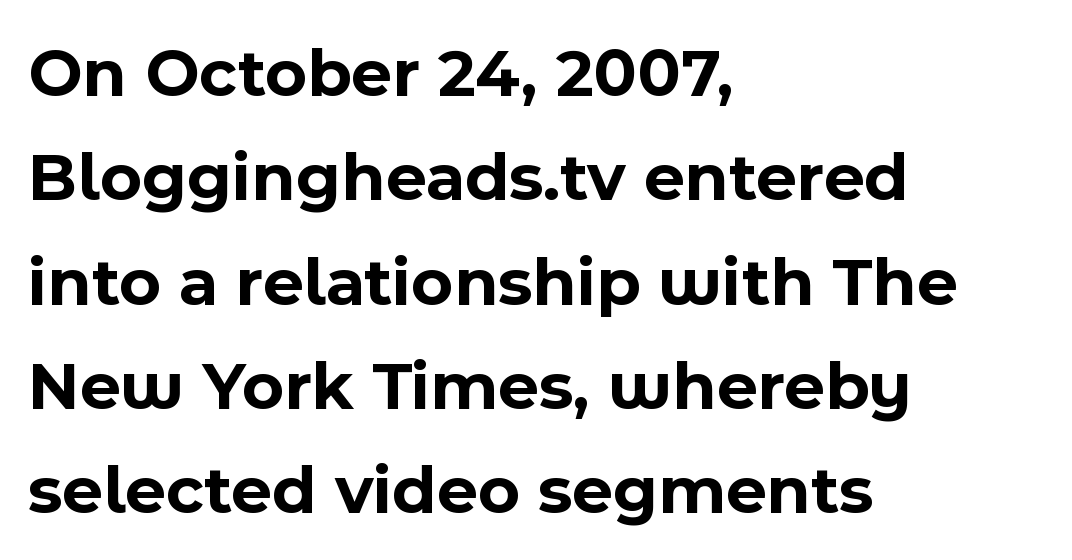
{"serif": "no", "italic": "no", "bold": "yes", "weight": "bold", "width": "normal", "x_height": "medium", "monospaced": "no", "underline": "no", "align": "left", "line_spacing": "normal", "line_spacing_ratio": 1.49, "letter_spacing": "normal", "letter_spacing_em": 0.0, "glyph_px": 70}
